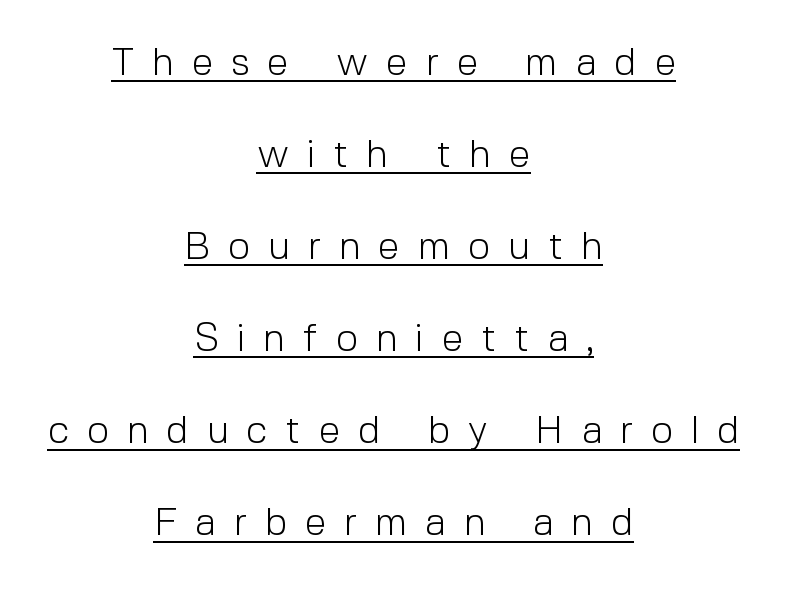
The image shows 39 px light sans-serif type, upright; set centered, loose line spacing (2.36x), unusually wide letter spacing (+0.46 em), underlined; a medium x-height.
